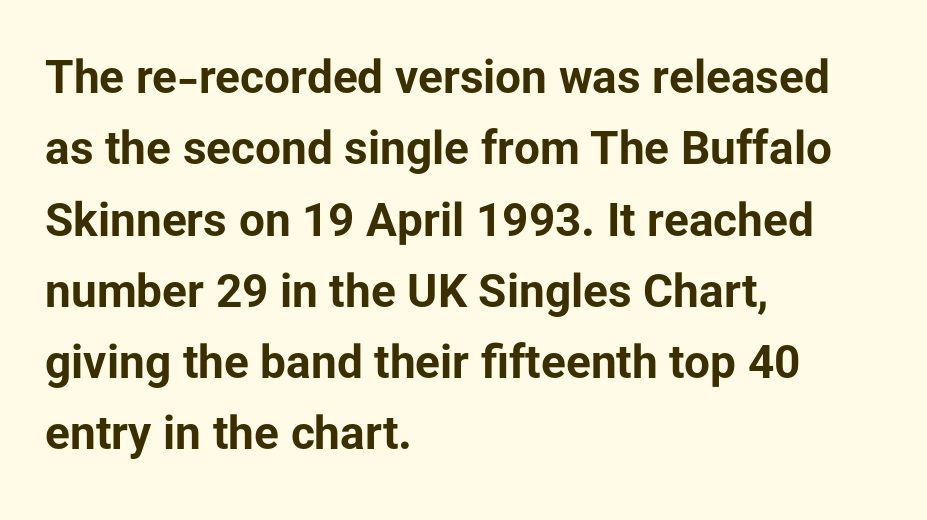
The glyphs in this specimen are sans serif. Short note: letters normally spaced. The rag falls on the right side of this text block. Is the type bold? Yes — the strokes are clearly thick and heavy.
